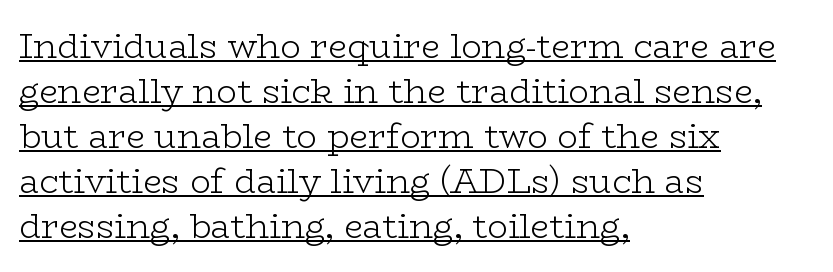
The rendering anchors every line to the left-hand side. Baseline-to-baseline distance is the conventional proportion of letter height. The weight tops out at a normal text grade. Note the varied advance widths — an 'i' is clearly narrower than an 'm'. It's the straight-up-and-down kind of type.
